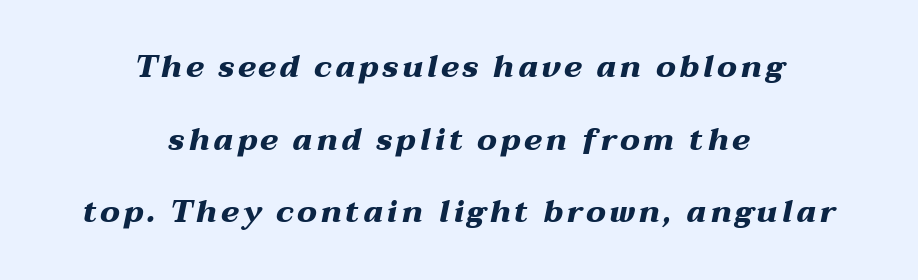
In terms of weight, the rendering is a true, heavy bold. Is this a fixed-width face? No — the glyphs have proportional, varying widths. Both edges are ragged and mirror each other, which tells us the setting is centered. Any mark beneath the type? The region is blank.
